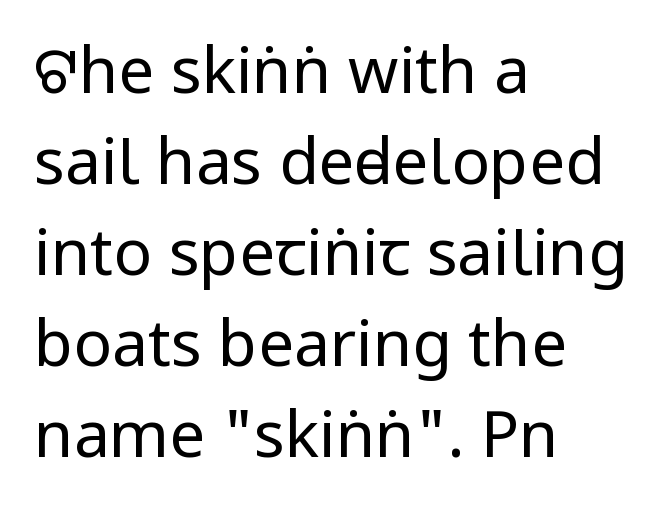
{"serif": "no", "italic": "no", "bold": "no", "weight": "regular", "width": "condensed", "stroke_contrast": "low", "x_height": "large", "monospaced": "no", "underline": "no", "align": "left", "line_spacing": "normal", "line_spacing_ratio": 1.42, "letter_spacing": "normal", "letter_spacing_em": 0.0, "glyph_px": 64}
